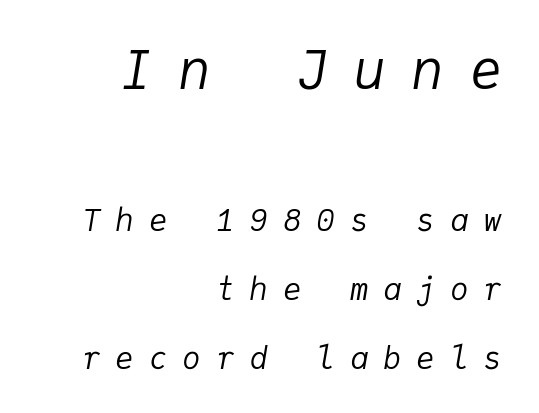
{"italic": "yes", "lean": "right", "slant_degrees": 9, "bold": "no", "weight": "regular", "width": "normal", "stroke_contrast": "low", "x_height": "medium", "monospaced": "yes", "underline": "no", "align": "right", "line_spacing": "loose", "line_spacing_ratio": 2.23, "letter_spacing": "wide", "letter_spacing_em": 0.48, "larger_block": "first", "size_ratio": 1.74, "glyph_px": 54}
